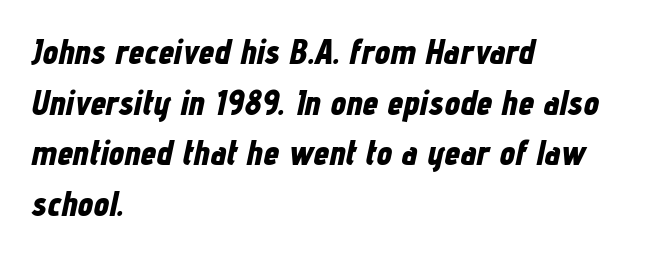
{"italic": "yes", "lean": "right", "slant_degrees": 12, "bold": "yes", "weight": "bold", "width": "condensed", "stroke_contrast": "low", "x_height": "medium", "monospaced": "no", "underline": "no", "align": "left", "line_spacing": "normal", "line_spacing_ratio": 1.45, "letter_spacing": "normal", "letter_spacing_em": 0.0, "glyph_px": 35}
